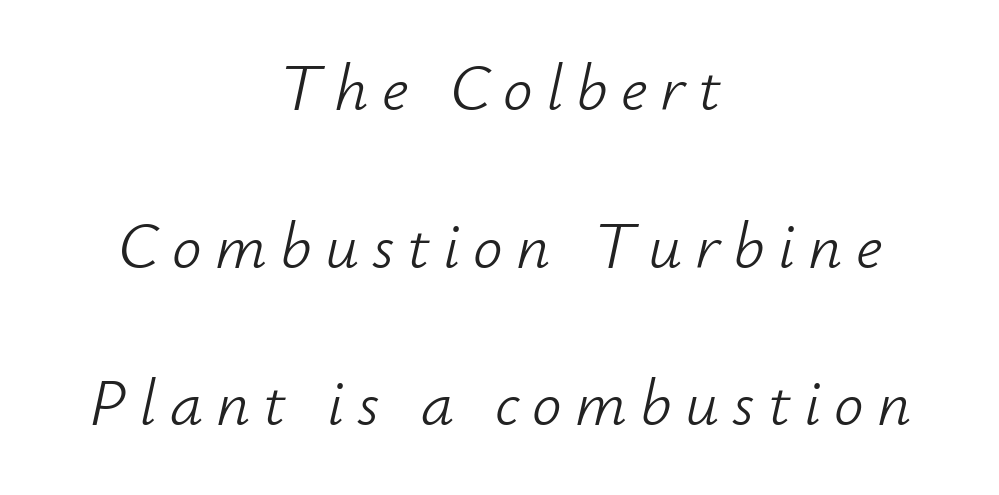
{"italic": "yes", "lean": "right", "slant_degrees": 12, "bold": "no", "weight": "light", "width": "normal", "stroke_contrast": "low", "x_height": "small", "monospaced": "no", "underline": "no", "align": "center", "line_spacing": "loose", "line_spacing_ratio": 2.39, "letter_spacing": "wide", "letter_spacing_em": 0.2, "glyph_px": 66}
